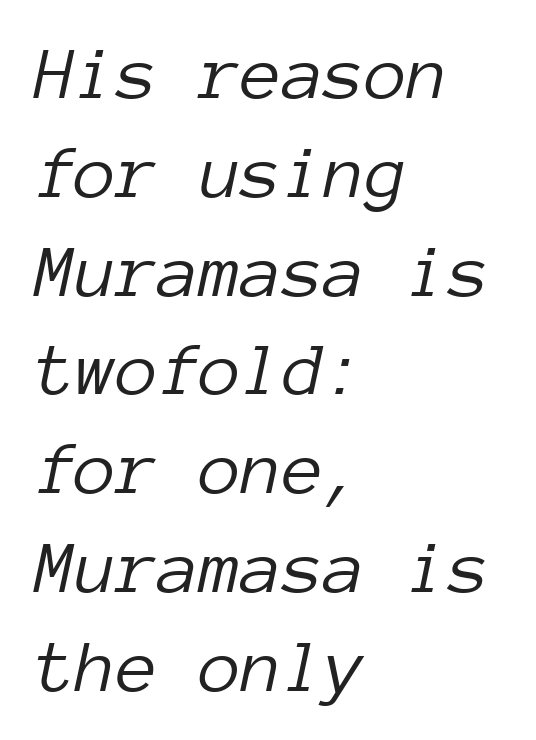
Q: Is the text bold? A: No.
Q: Is the text italic (slanted)? A: Yes, it leans right by about 12 degrees.
Q: Is the text underlined? A: No.
Q: How is the paragraph aligned? A: Left-aligned.
Q: Is the spacing between letters normal or unusually wide? A: Normal.
Q: Is the spacing between lines tight, normal or loose? A: Normal.
Q: Width (condensed, normal, or wide)? A: Normal.
Q: Stroke contrast? A: Low.
Q: x-height? A: Medium.
Q: Monospaced? A: Yes.
